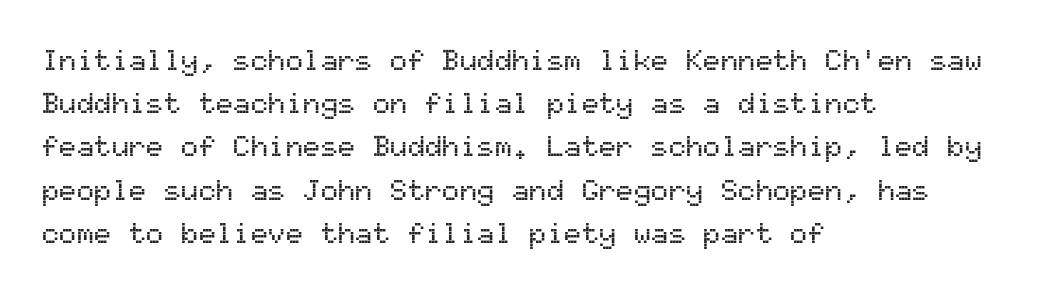
Q: Is the text italic (slanted)? A: No, it is upright.
Q: Is the typeface a serif or a sans-serif typeface? A: Sans-serif.
Q: Is the text underlined? A: No.
Q: How is the paragraph aligned? A: Left-aligned.
Q: Is the spacing between letters normal or unusually wide? A: Normal.
Q: Is the spacing between lines tight, normal or loose? A: Normal.
Q: Width (condensed, normal, or wide)? A: Normal.
Q: Stroke contrast? A: Medium.
Q: x-height? A: Medium.
Q: Monospaced? A: Yes.
